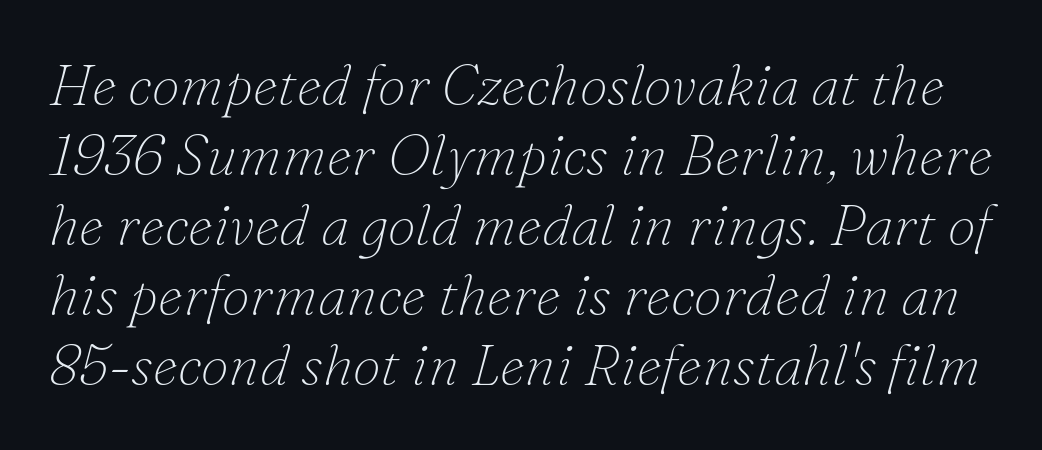
Stroke mass is kept to a normal reading level or below. The rendering uses natural spacing where letterforms have individual widths. Here the glyphs are tracked normally, forming tight word shapes. Quick note: underline off.
